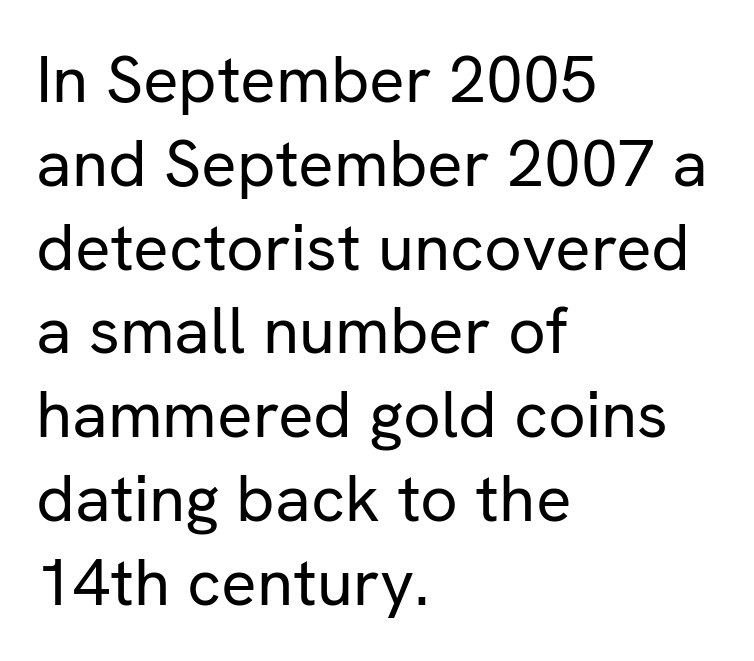
Q: Is the text bold? A: No.
Q: Is the text italic (slanted)? A: No, it is upright.
Q: Is the typeface a serif or a sans-serif typeface? A: Sans-serif.
Q: Is the text underlined? A: No.
Q: How is the paragraph aligned? A: Left-aligned.
Q: Is the spacing between letters normal or unusually wide? A: Normal.
Q: Is the spacing between lines tight, normal or loose? A: Normal.
Q: Width (condensed, normal, or wide)? A: Normal.
Q: Stroke contrast? A: Low.
Q: x-height? A: Medium.
Q: Monospaced? A: No.
